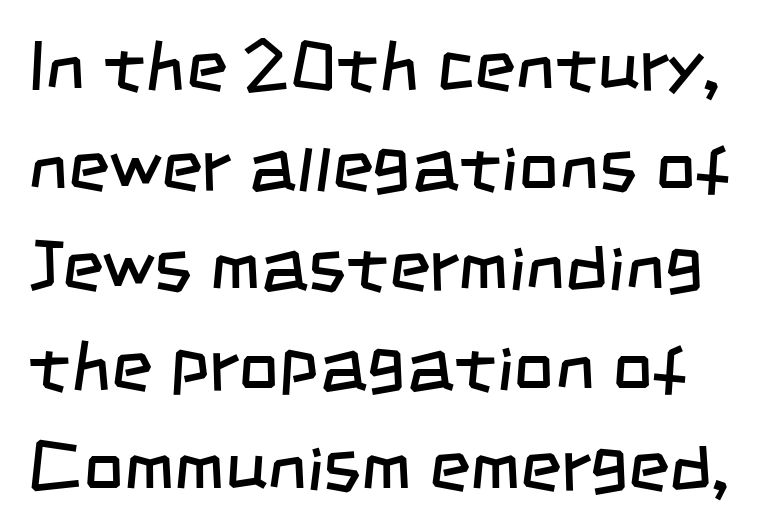
{"serif": "no", "bold": "no", "weight": "regular", "width": "condensed", "stroke_contrast": "low", "x_height": "large", "monospaced": "no", "underline": "no", "line_spacing": "normal", "line_spacing_ratio": 1.41, "letter_spacing": "normal", "letter_spacing_em": 0.0, "glyph_px": 71}
